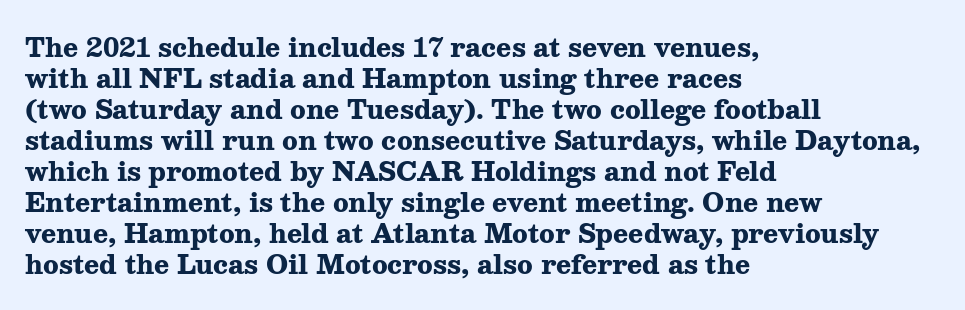
{"italic": "no", "bold": "yes", "underline": "no", "align": "left", "line_spacing_ratio": 1.24, "letter_spacing": "normal", "letter_spacing_em": 0.0, "glyph_px": 25}
